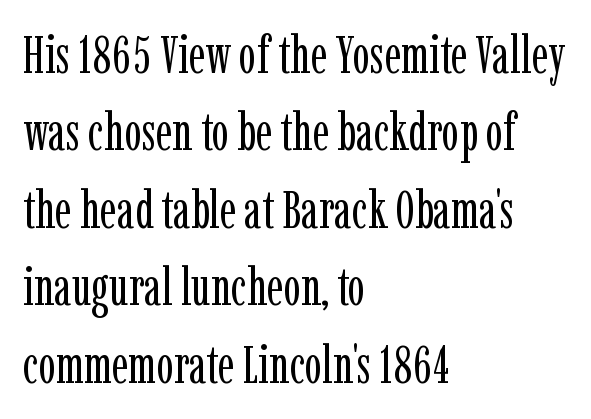
Q: Is the text bold? A: No.
Q: Is the text italic (slanted)? A: No, it is upright.
Q: Is the typeface a serif or a sans-serif typeface? A: Serif.
Q: Is the text underlined? A: No.
Q: How is the paragraph aligned? A: Left-aligned.
Q: Is the spacing between letters normal or unusually wide? A: Normal.
Q: Is the spacing between lines tight, normal or loose? A: Normal.
Q: Width (condensed, normal, or wide)? A: Condensed.
Q: Stroke contrast? A: Low.
Q: x-height? A: Medium.
Q: Monospaced? A: No.
